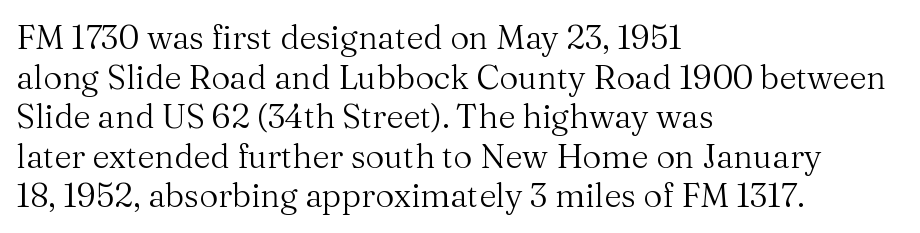
{"serif": "yes", "italic": "no", "bold": "no", "weight": "regular", "width": "normal", "stroke_contrast": "medium", "x_height": "medium", "monospaced": "no", "underline": "no", "align": "left", "line_spacing_ratio": 1.2, "letter_spacing": "normal", "letter_spacing_em": 0.0, "glyph_px": 33}
